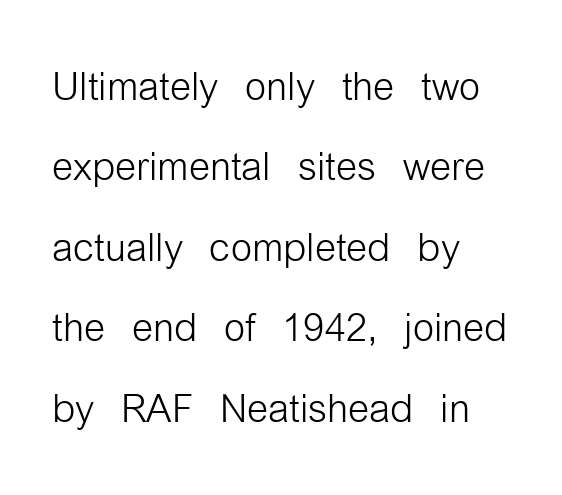
The image shows 54 px light, condensed sans-serif type, upright; set left-aligned, normal line spacing (1.49x), normal letter spacing, not underlined; low stroke contrast and a medium x-height.
